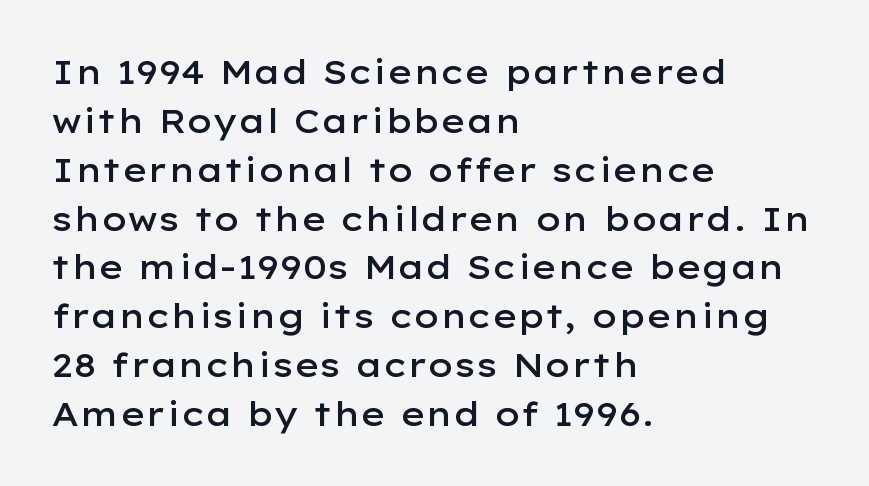
The image shows 33 px semibold, wide sans-serif type, upright; set left-aligned, normal line spacing (1.48x), normal letter spacing, not underlined; low stroke contrast and a medium x-height.
